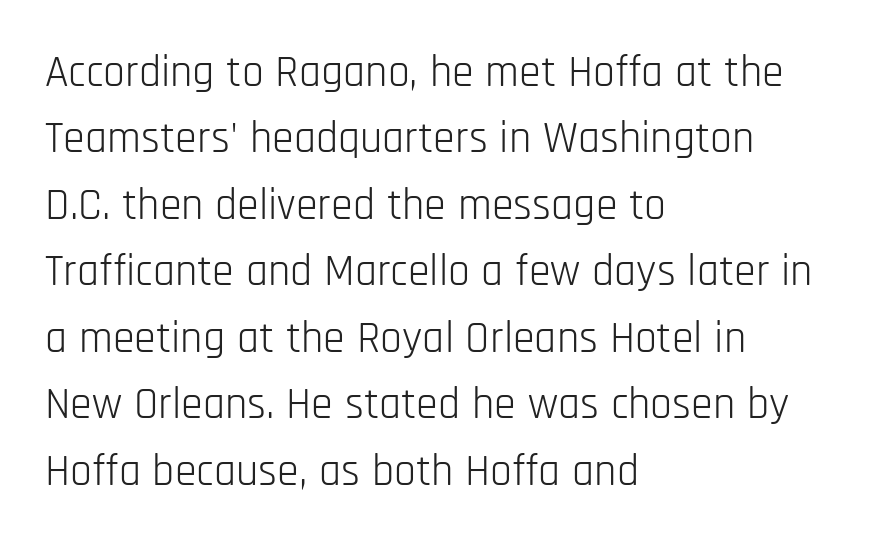
The image shows 44 px light, condensed sans-serif type, upright; set left-aligned, normal line spacing (1.51x), normal letter spacing, not underlined; low stroke contrast and a large x-height.
